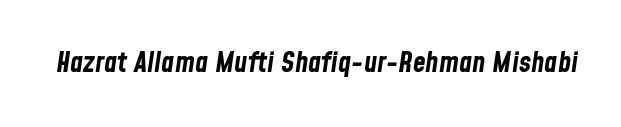
Q: Is the text bold? A: Yes.
Q: Is the text italic (slanted)? A: Yes, it leans right by about 8 degrees.
Q: Is the text underlined? A: No.
Q: Is the spacing between letters normal or unusually wide? A: Normal.
Q: Width (condensed, normal, or wide)? A: Condensed.
Q: Stroke contrast? A: Low.
Q: x-height? A: Medium.
Q: Monospaced? A: No.
